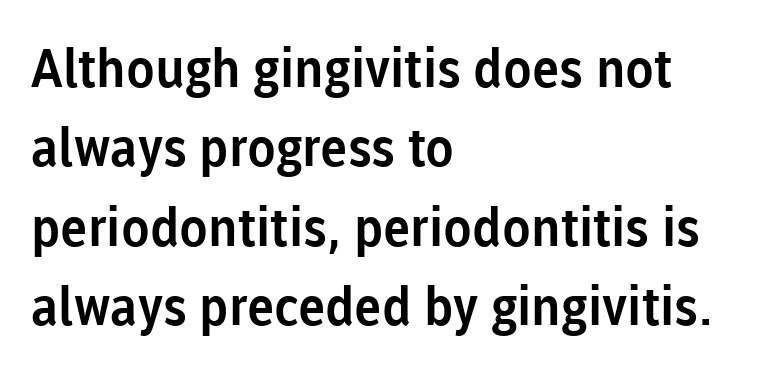
The letters stand straight up with perfectly vertical stems. Beneath every word, the page is bare. The ragged edge is on the right, which tells us the setting is flush left. The rendering uses a moderate line-height, typical for paragraphs. I'd call this a sans setting — the letters go barefoot. You could call the tracking neutral — neither tight nor loose.
